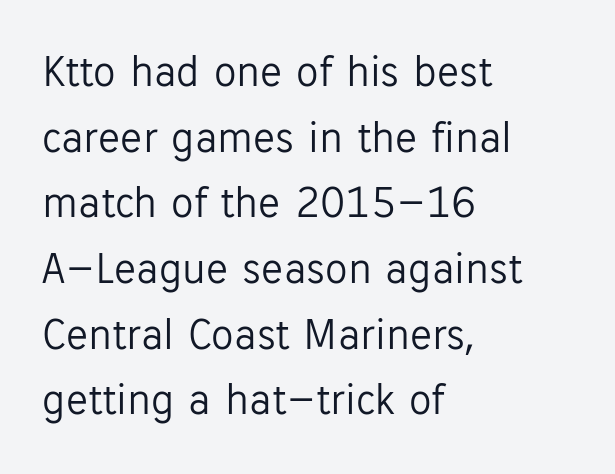
The image shows 45 px light sans-serif type, upright; set left-aligned, normal line spacing (1.46x), normal letter spacing, not underlined; low stroke contrast and a medium x-height.
